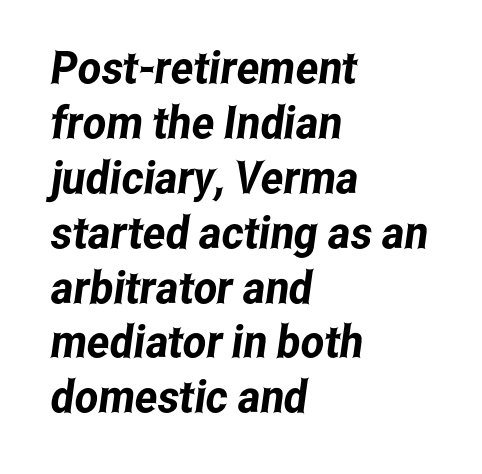
{"serif": "no", "width": "condensed", "stroke_contrast": "low", "x_height": "medium", "monospaced": "no", "underline": "no", "align": "left", "line_spacing_ratio": 1.22, "letter_spacing": "normal", "letter_spacing_em": 0.0, "glyph_px": 45}
